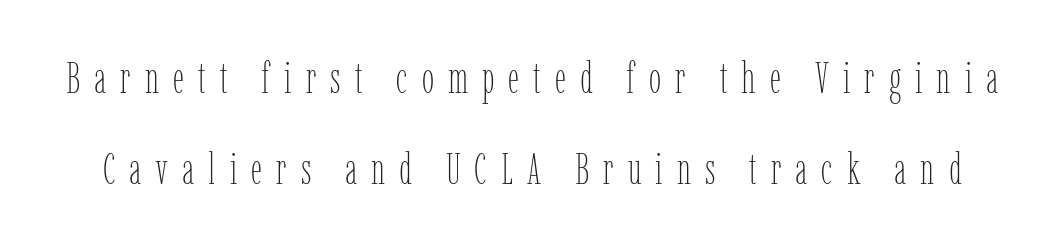
The image shows 44 px thin, condensed type, upright; set loose line spacing (2.07x), unusually wide letter spacing (+0.32 em), not underlined; low stroke contrast and a medium x-height.
